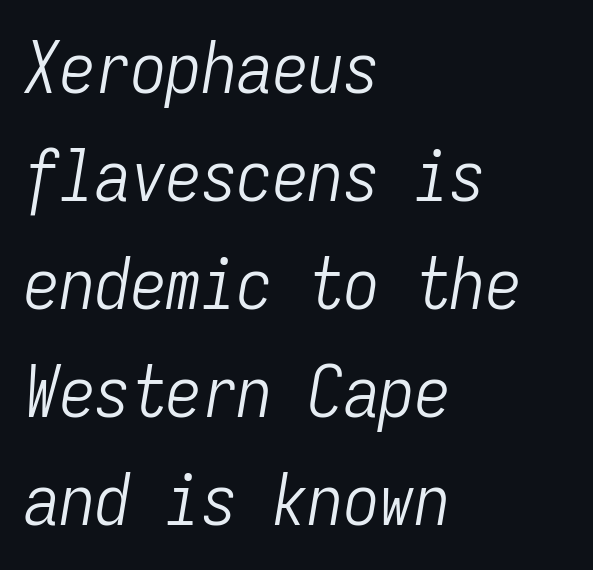
The image shows 71 px light, condensed type, italic (leaning right), monospaced; set left-aligned, normal line spacing (1.52x), normal letter spacing, not underlined; low stroke contrast and a medium x-height.
